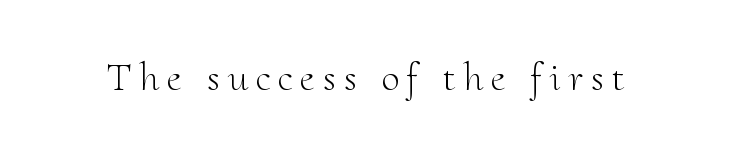
{"serif": "yes", "italic": "no", "bold": "no", "weight": "light", "width": "normal", "stroke_contrast": "medium", "x_height": "small", "monospaced": "no", "underline": "no", "glyph_px": 41}
